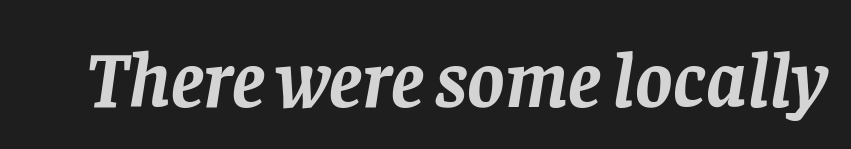
Q: Is the text bold? A: Yes.
Q: Is the text italic (slanted)? A: Yes, it leans right by about 8 degrees.
Q: Is the typeface a serif or a sans-serif typeface? A: Serif.
Q: Is the text underlined? A: No.
Q: Is the spacing between letters normal or unusually wide? A: Normal.
Q: Width (condensed, normal, or wide)? A: Normal.
Q: Stroke contrast? A: Low.
Q: x-height? A: Large.
Q: Monospaced? A: No.
